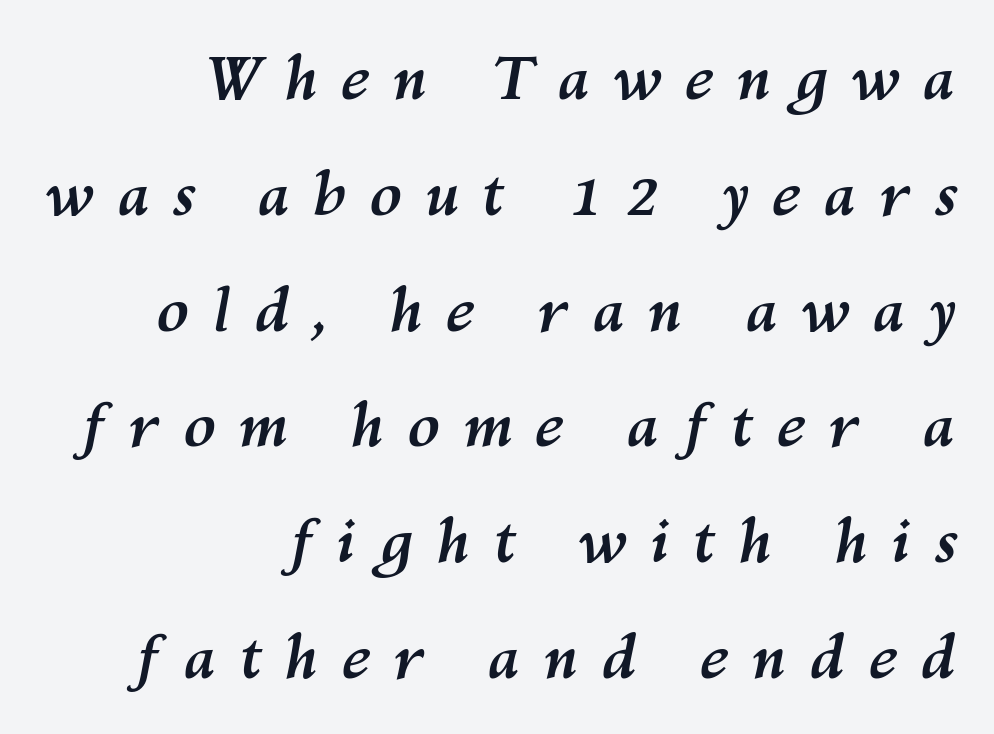
Q: Is the text bold? A: Yes.
Q: Is the text italic (slanted)? A: Yes, it leans right by about 10 degrees.
Q: Is the text underlined? A: No.
Q: How is the paragraph aligned? A: Right-aligned.
Q: Is the spacing between letters normal or unusually wide? A: Unusually wide.
Q: Is the spacing between lines tight, normal or loose? A: Loose.
Q: Width (condensed, normal, or wide)? A: Normal.
Q: Stroke contrast? A: Medium.
Q: x-height? A: Medium.
Q: Monospaced? A: No.
